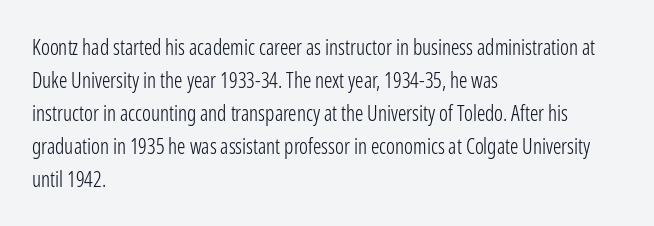
Q: Is the text bold? A: No.
Q: Is the text italic (slanted)? A: No, it is upright.
Q: Is the text underlined? A: No.
Q: How is the paragraph aligned? A: Left-aligned.
Q: Is the spacing between letters normal or unusually wide? A: Normal.
Q: Is the spacing between lines tight, normal or loose? A: Normal.
